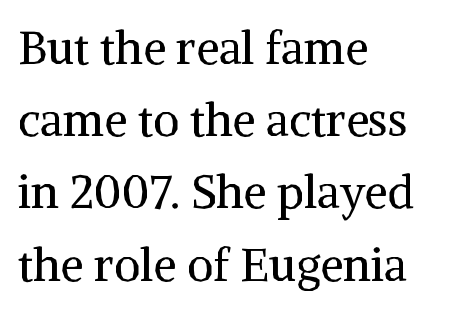
Q: Is the text bold? A: No.
Q: Is the text italic (slanted)? A: No, it is upright.
Q: Is the typeface a serif or a sans-serif typeface? A: Serif.
Q: Is the text underlined? A: No.
Q: How is the paragraph aligned? A: Left-aligned.
Q: Is the spacing between letters normal or unusually wide? A: Normal.
Q: Is the spacing between lines tight, normal or loose? A: Normal.
Q: Width (condensed, normal, or wide)? A: Normal.
Q: Stroke contrast? A: Medium.
Q: x-height? A: Medium.
Q: Monospaced? A: No.
